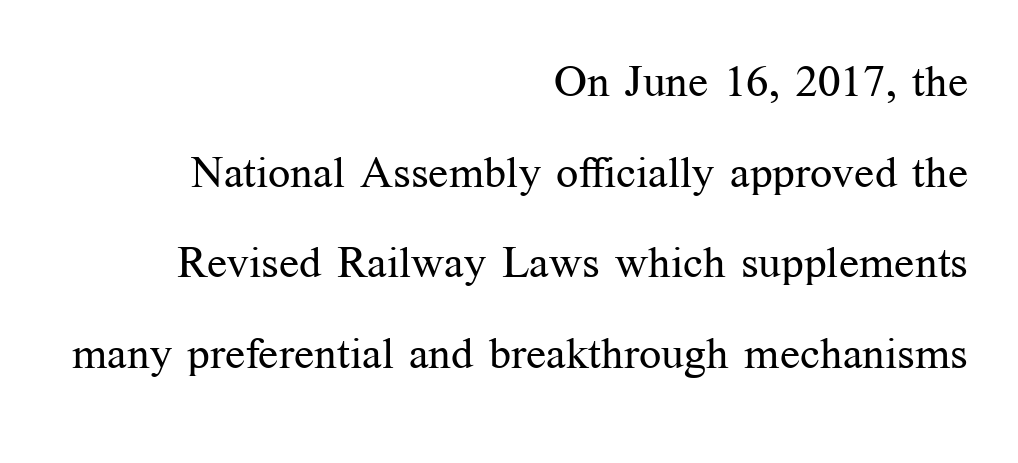
{"serif": "yes", "italic": "no", "bold": "no", "weight": "regular", "width": "normal", "stroke_contrast": "medium", "x_height": "medium", "monospaced": "no", "underline": "no", "align": "right", "line_spacing": "loose", "line_spacing_ratio": 2.06, "letter_spacing": "normal", "letter_spacing_em": 0.0, "glyph_px": 44}
